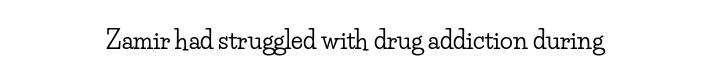
Observe the ordinary spacing: letters are neighbours, not strangers. Underline: absent. Rendered with straight, roman letterforms.
